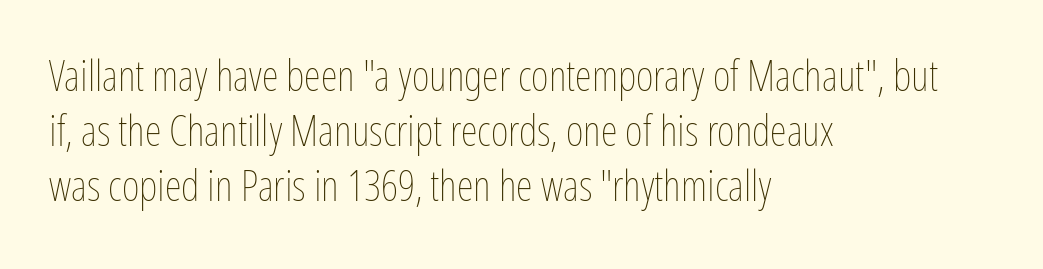
Q: Is the text bold? A: No.
Q: Is the text italic (slanted)? A: No, it is upright.
Q: Is the text underlined? A: No.
Q: How is the paragraph aligned? A: Left-aligned.
Q: Is the spacing between letters normal or unusually wide? A: Normal.
Q: Is the spacing between lines tight, normal or loose? A: Normal.
Q: Width (condensed, normal, or wide)? A: Condensed.
Q: Stroke contrast? A: Low.
Q: x-height? A: Medium.
Q: Monospaced? A: No.
